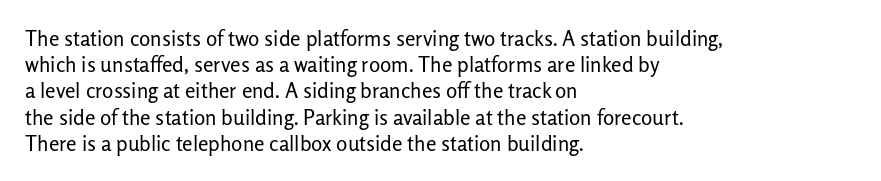
The image shows 21 px text type, upright; set left-aligned, normal line spacing (1.25x), normal letter spacing, not underlined.
